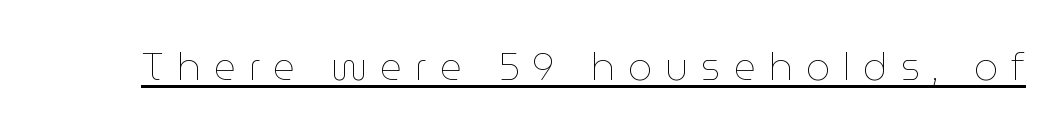
{"italic": "no", "bold": "no", "weight": "thin", "width": "normal", "stroke_contrast": "low", "x_height": "medium", "monospaced": "no", "underline": "yes", "letter_spacing": "wide", "letter_spacing_em": 0.34, "glyph_px": 38}
